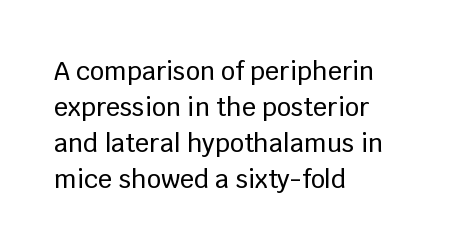
Vertically, the passage feels balanced, rows spaced as you'd expect. Every character sits straight up, as roman type does. A typesetter would call this zero additional tracking. Each line starts at the same left margin while the right side varies. Descenders are the only things crossing below the line.
